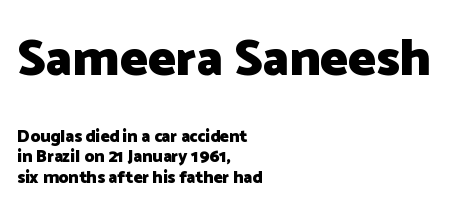
This sample uses a sans-serif face. Upright lettering throughout. Caption: bold face, heavy strokes. One-word summary of the alignment: left.
